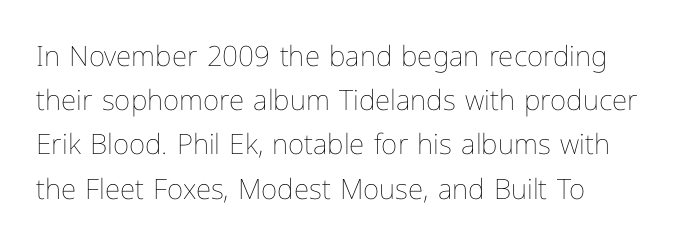
Compared with typical paragraphs, the rows here are spaced about the same. The gap between lines stays unmarked. Do the letters lean? They stand straight. Counters stay open thanks to moderate or lighter strokes. The rendering keeps characters at their native spacing. Proportional: the letters do not fall into vertical columns.
